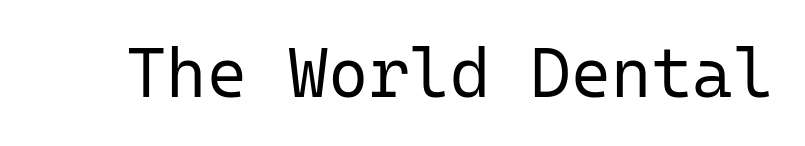
The image shows 69 px regular-weight sans-serif type, upright, monospaced; set normal letter spacing, not underlined; low stroke contrast and a medium x-height.
